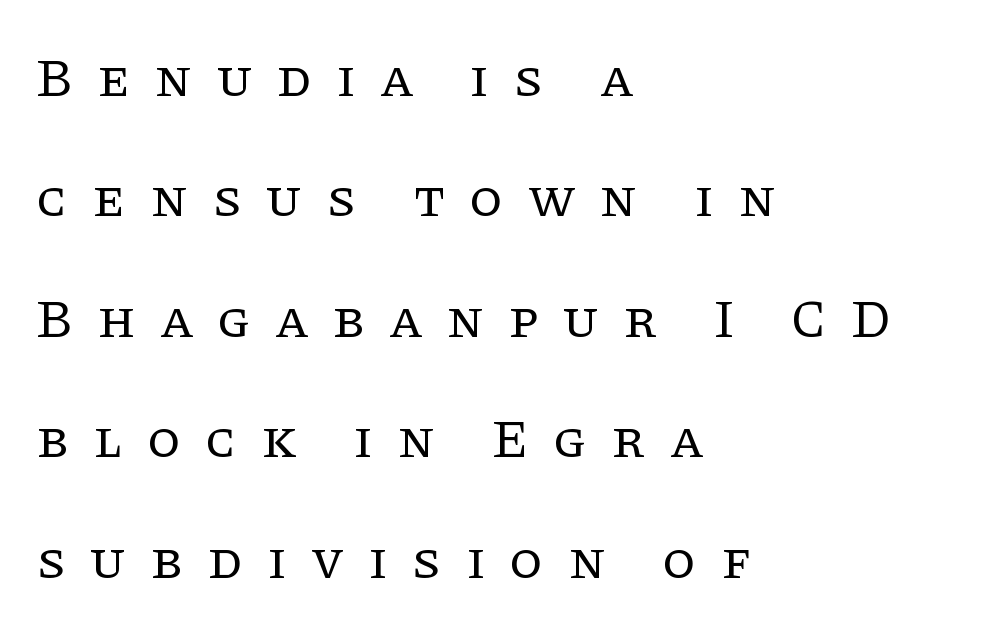
Q: Is the text bold? A: No.
Q: Is the text italic (slanted)? A: No, it is upright.
Q: Is the typeface a serif or a sans-serif typeface? A: Serif.
Q: Is the text underlined? A: No.
Q: How is the paragraph aligned? A: Left-aligned.
Q: Is the spacing between letters normal or unusually wide? A: Unusually wide.
Q: Is the spacing between lines tight, normal or loose? A: Loose.
Q: Width (condensed, normal, or wide)? A: Normal.
Q: Stroke contrast? A: Low.
Q: x-height? A: Large.
Q: Monospaced? A: No.
